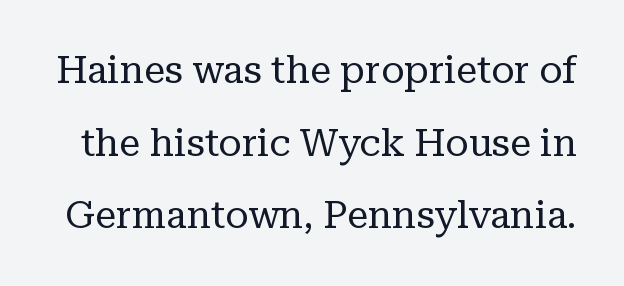
Reading down the column, the eye jumps a long way to each next line. Quick note: underline off. Is this a heavy cut? Hardly; it is regular or lighter. Do the characters align in a grid? No, the font is proportional. The gaps between neighbouring characters are ordinary and unremarkable.
